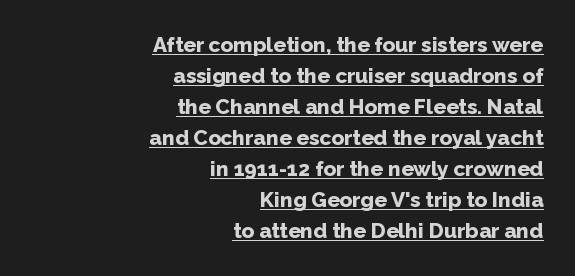
Q: Is the text bold? A: Yes.
Q: Is the text italic (slanted)? A: No, it is upright.
Q: Is the text underlined? A: Yes.
Q: How is the paragraph aligned? A: Right-aligned.
Q: Is the spacing between letters normal or unusually wide? A: Normal.
Q: Is the spacing between lines tight, normal or loose? A: Normal.
